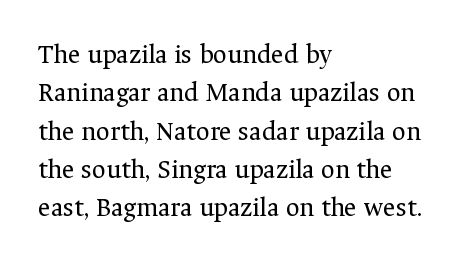
Q: Is the text bold? A: No.
Q: Is the text italic (slanted)? A: No, it is upright.
Q: Is the text underlined? A: No.
Q: How is the paragraph aligned? A: Left-aligned.
Q: Is the spacing between letters normal or unusually wide? A: Normal.
Q: Is the spacing between lines tight, normal or loose? A: Normal.
